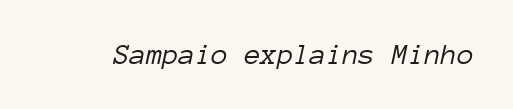
Weight class: somewhere from thin through regular. Slant detected: the letters are inclined. A typesetter would call this monospace, since all characters share one set width. Spacing between characters is what you'd get straight out of the box. Clear beneath every line of the passage.
